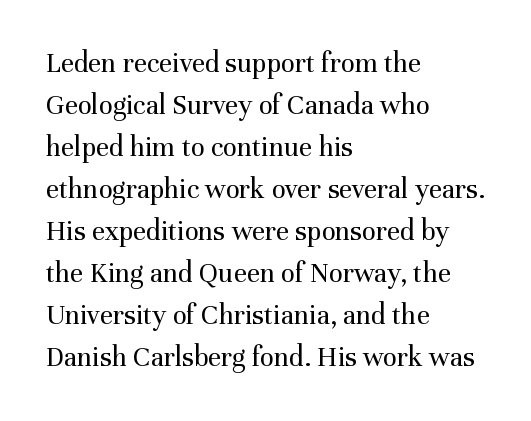
{"serif": "yes", "italic": "no", "bold": "no", "weight": "regular", "width": "normal", "stroke_contrast": "medium", "x_height": "medium", "monospaced": "no", "underline": "no", "align": "left", "line_spacing": "normal", "line_spacing_ratio": 1.45, "letter_spacing": "normal", "letter_spacing_em": 0.0, "glyph_px": 29}
